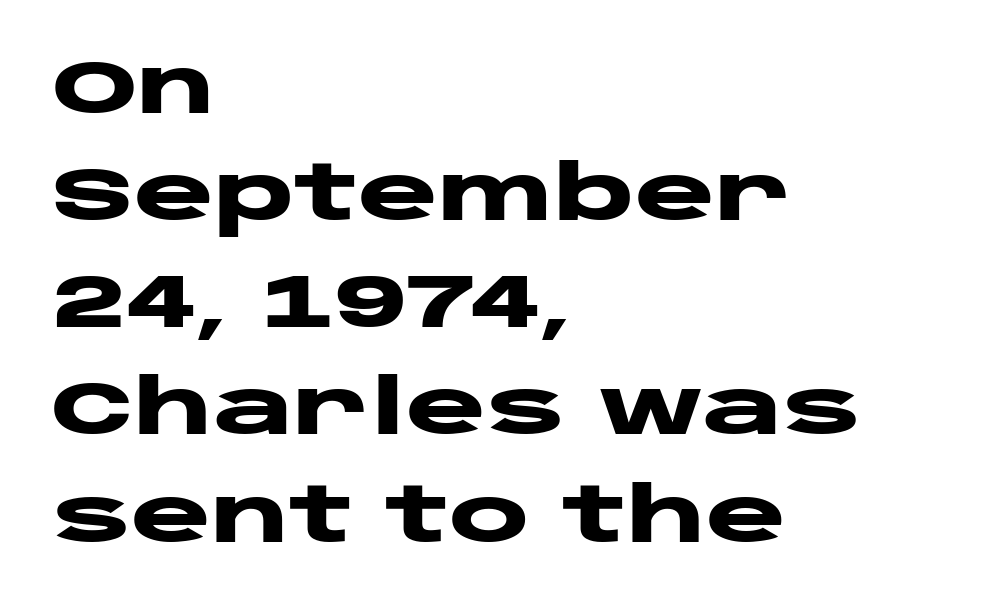
The tracking reads as untouched default to a designer's eye. These words are printed bold, with thick strokes throughout. Glance below the letters and you will spot only blank space. Italic? Not at all — the glyphs are vertical. This block has exactly the height ordinary leading produces.
